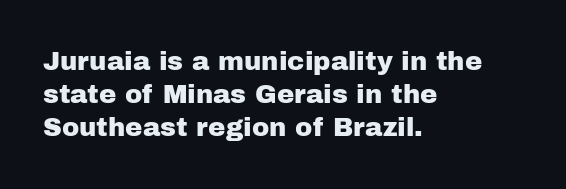
The foot of each line stays bare and open. Leading matches the norm, producing a regular column. The paragraph shown leans on its left margin. The gaps between neighbouring characters are ordinary and unremarkable. Italic? Not at all — the glyphs are vertical.
